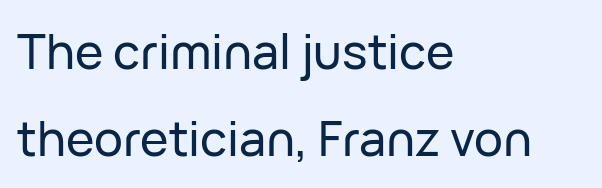
Descenders hang freely into open space. The text was rendered using a sans face with plain stroke endings. Is there any slant? The stems are plumb. These lines are rendered in a variable-pitch font. Left-aligned paragraph, ragged on the right. The rendering keeps characters at their native spacing.
